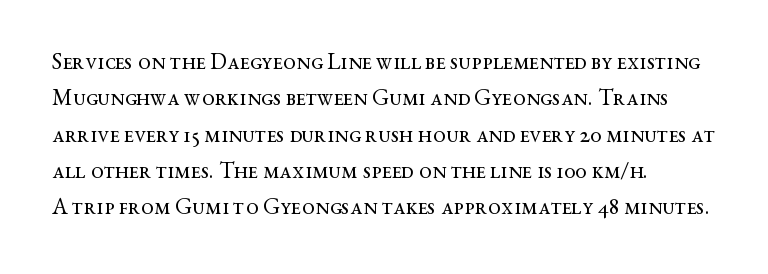
Q: Is the text bold? A: No.
Q: Is the text italic (slanted)? A: No, it is upright.
Q: Is the text underlined? A: No.
Q: How is the paragraph aligned? A: Left-aligned.
Q: Is the spacing between letters normal or unusually wide? A: Normal.
Q: Is the spacing between lines tight, normal or loose? A: Normal.
